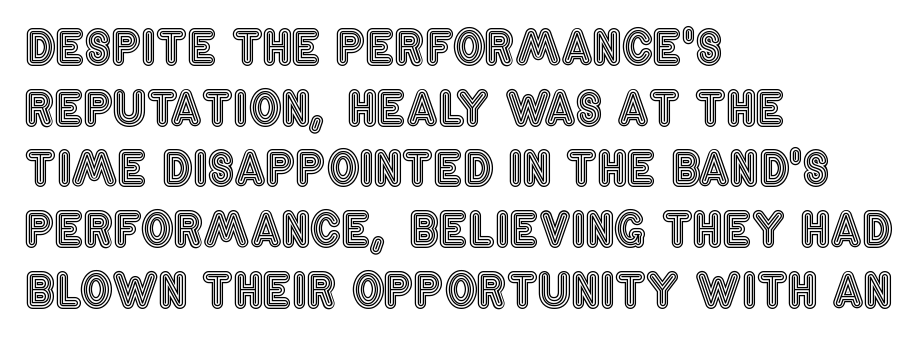
{"italic": "no", "width": "condensed", "x_height": "large", "monospaced": "no", "underline": "no", "align": "left", "line_spacing": "normal", "line_spacing_ratio": 1.32, "letter_spacing": "normal", "letter_spacing_em": 0.0, "glyph_px": 46}
